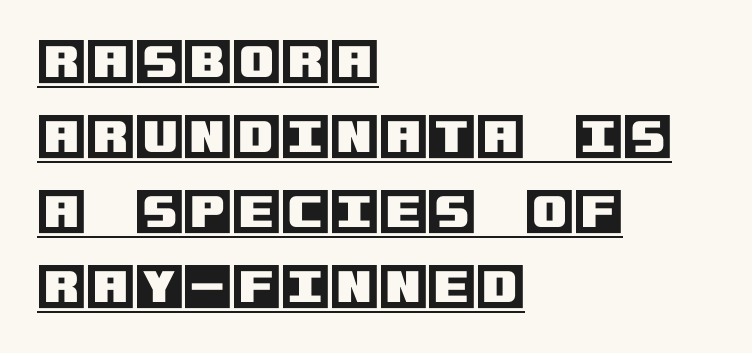
{"italic": "no", "width": "normal", "x_height": "large", "underline": "yes", "align": "left", "line_spacing": "normal", "line_spacing_ratio": 1.5, "letter_spacing": "normal", "letter_spacing_em": 0.0, "glyph_px": 50}
